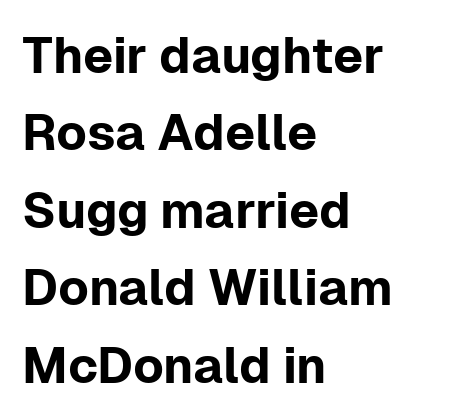
Q: Is the text italic (slanted)? A: No, it is upright.
Q: Is the typeface a serif or a sans-serif typeface? A: Sans-serif.
Q: Is the text underlined? A: No.
Q: How is the paragraph aligned? A: Left-aligned.
Q: Is the spacing between letters normal or unusually wide? A: Normal.
Q: Is the spacing between lines tight, normal or loose? A: Normal.
Q: Width (condensed, normal, or wide)? A: Normal.
Q: Stroke contrast? A: Low.
Q: x-height? A: Medium.
Q: Monospaced? A: No.
